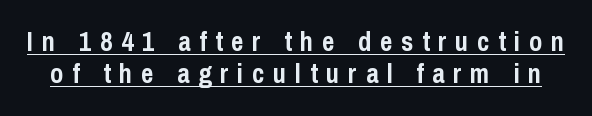
Q: Is the text bold? A: Yes.
Q: Is the text italic (slanted)? A: No, it is upright.
Q: Is the text underlined? A: Yes.
Q: Is the spacing between letters normal or unusually wide? A: Unusually wide.
